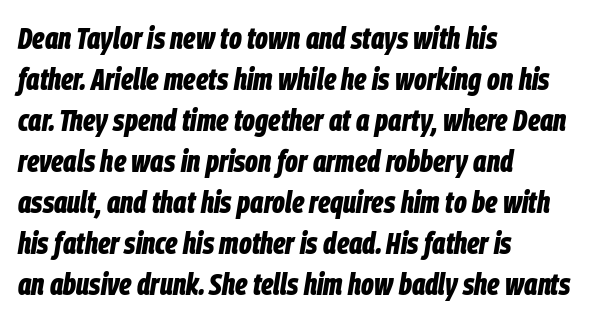
The image shows 31 px bold, condensed type, italic (leaning right); set left-aligned, normal line spacing (1.32x), normal letter spacing, not underlined; low stroke contrast and a large x-height.
